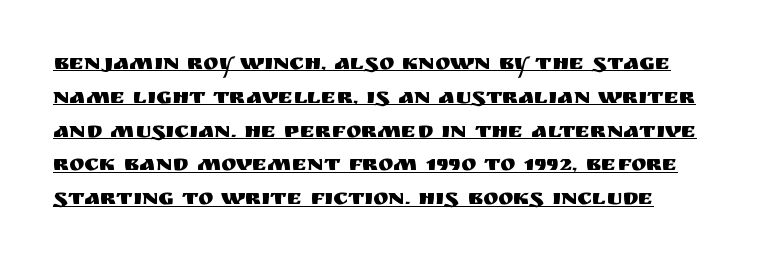
The image shows 23 px text type, upright; set normal line spacing (1.47x), normal letter spacing, underlined.
